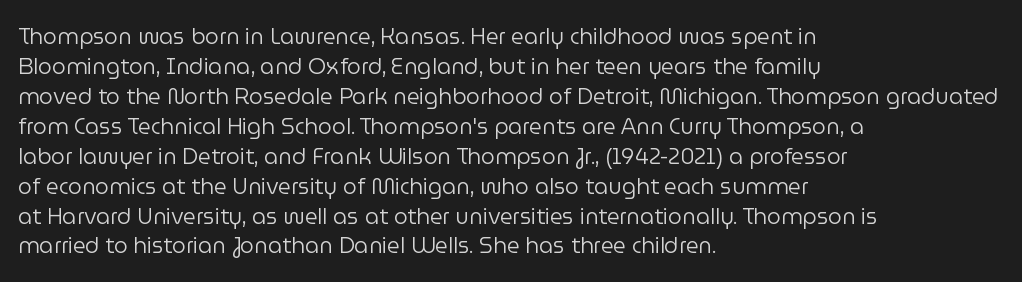
The image shows 22 px text type, upright; set left-aligned, normal line spacing (1.36x), normal letter spacing, not underlined.
